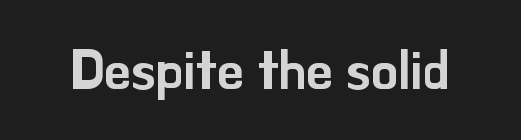
Every character sits straight up, as roman type does. Plain, unruled lines of type. This rendering employs a face without finishing strokes, i.e., a sans-serif. Default kerning and tracking; the words read as compact shapes. Do the characters align in a grid? No, the font is proportional.
